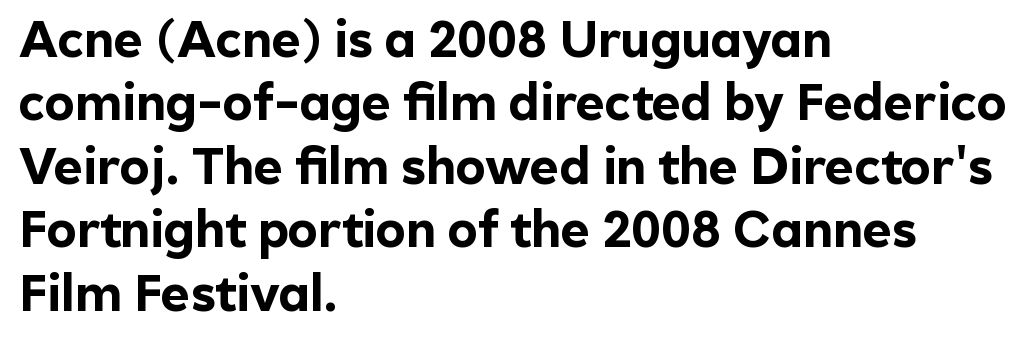
Q: Is the text bold? A: Yes.
Q: Is the text italic (slanted)? A: No, it is upright.
Q: Is the typeface a serif or a sans-serif typeface? A: Sans-serif.
Q: Is the text underlined? A: No.
Q: How is the paragraph aligned? A: Left-aligned.
Q: Is the spacing between letters normal or unusually wide? A: Normal.
Q: Is the spacing between lines tight, normal or loose? A: Normal.
Q: Width (condensed, normal, or wide)? A: Normal.
Q: x-height? A: Medium.
Q: Monospaced? A: No.
